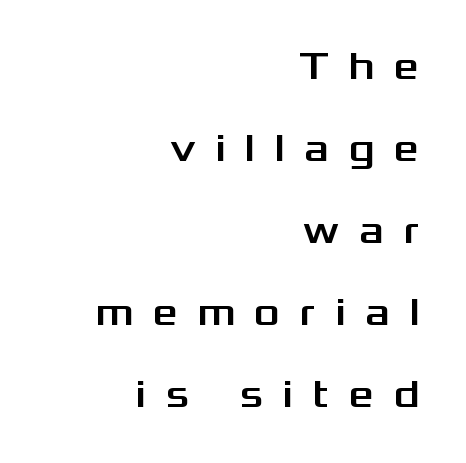
{"serif": "no", "italic": "no", "width": "wide", "stroke_contrast": "medium", "x_height": "medium", "monospaced": "no", "underline": "no", "align": "right", "line_spacing": "loose", "line_spacing_ratio": 2.05, "letter_spacing": "wide", "letter_spacing_em": 0.48, "glyph_px": 40}
